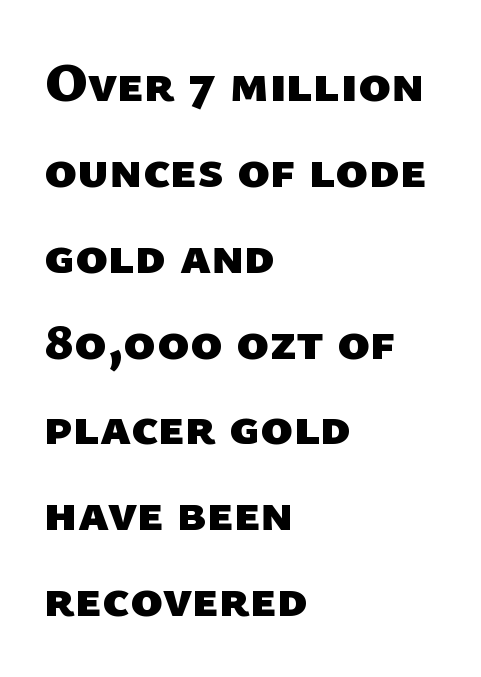
The image shows 54 px heavy sans-serif type; set left-aligned, normal line spacing (1.59x), normal letter spacing, not underlined; low stroke contrast and a medium x-height.
